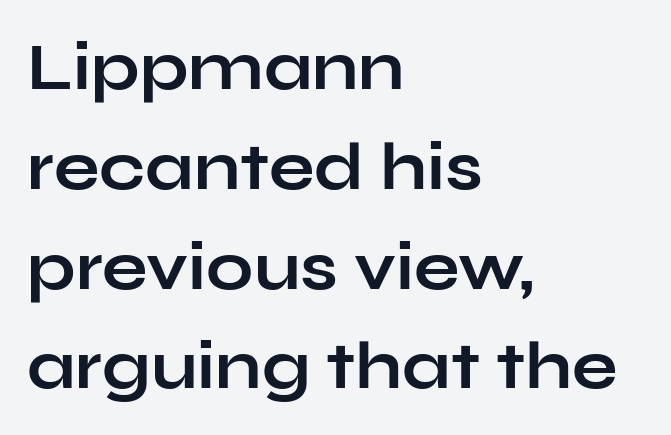
The passage shown is typeset with a sans-serif family. The rendering uses natural spacing where letterforms have individual widths. A bare baseline throughout the passage. Layout note: lines flush left. Every character sits straight up, as roman type does.
